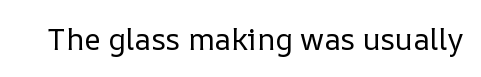
{"italic": "no", "bold": "no", "weight": "regular", "width": "normal", "stroke_contrast": "low", "x_height": "medium", "monospaced": "no", "underline": "no", "letter_spacing": "normal", "letter_spacing_em": 0.0, "glyph_px": 30}
